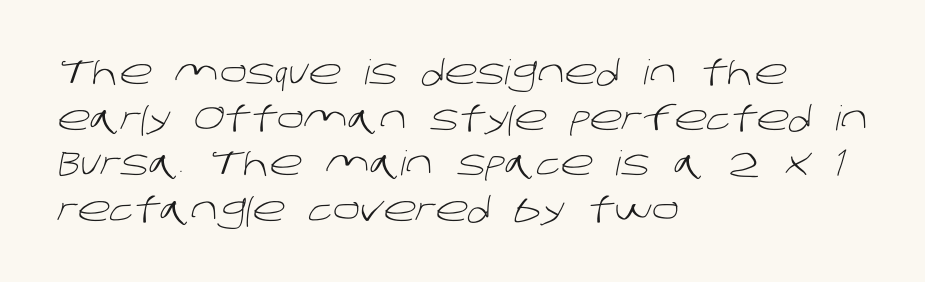
The vertical gap from one line to the next is medium. The typesetter chose a ragged-right arrangement here. Nobody touched the tracking dial on this one. The face looks like a standard text weight, possibly lighter. Check the space under the baseline: it is left empty.
